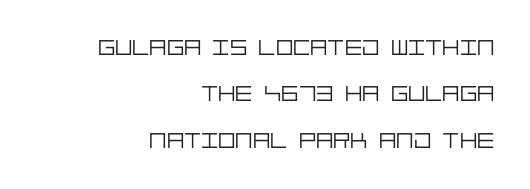
The image shows 23 px text type, upright; set right-aligned, loose line spacing (2.02x), normal letter spacing, not underlined.
